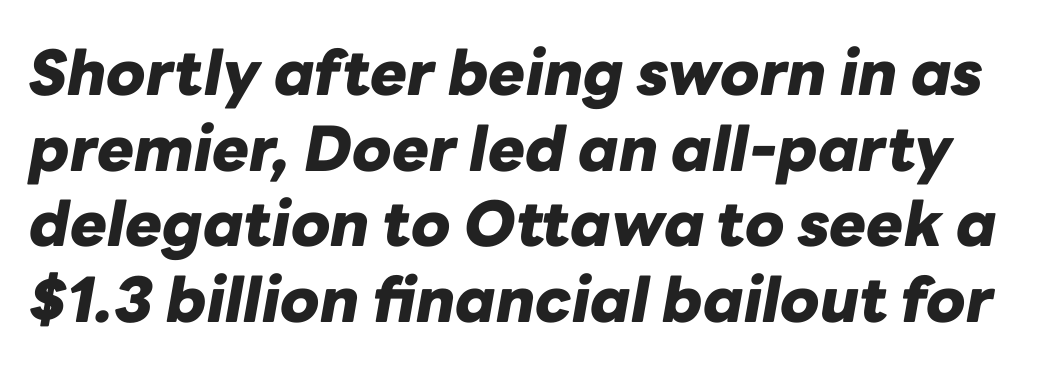
The image shows 62 px heavy type, italic (leaning right); set line spacing 1.22x, normal letter spacing, not underlined; low stroke contrast and a medium x-height.
